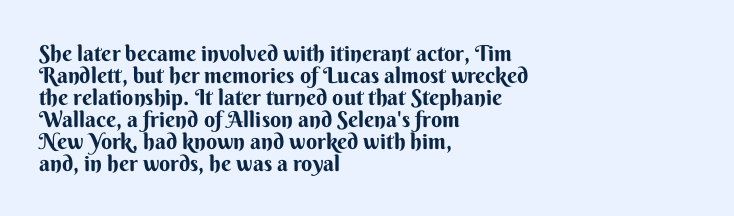
The image shows 22 px bold type, upright; set left-aligned, tight line spacing (1.0x), normal letter spacing, not underlined.
